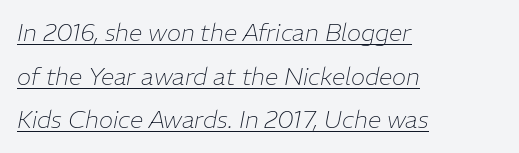
The image shows 24 px text type, italic (leaning right); set left-aligned, line spacing 1.82x, normal letter spacing, underlined.
